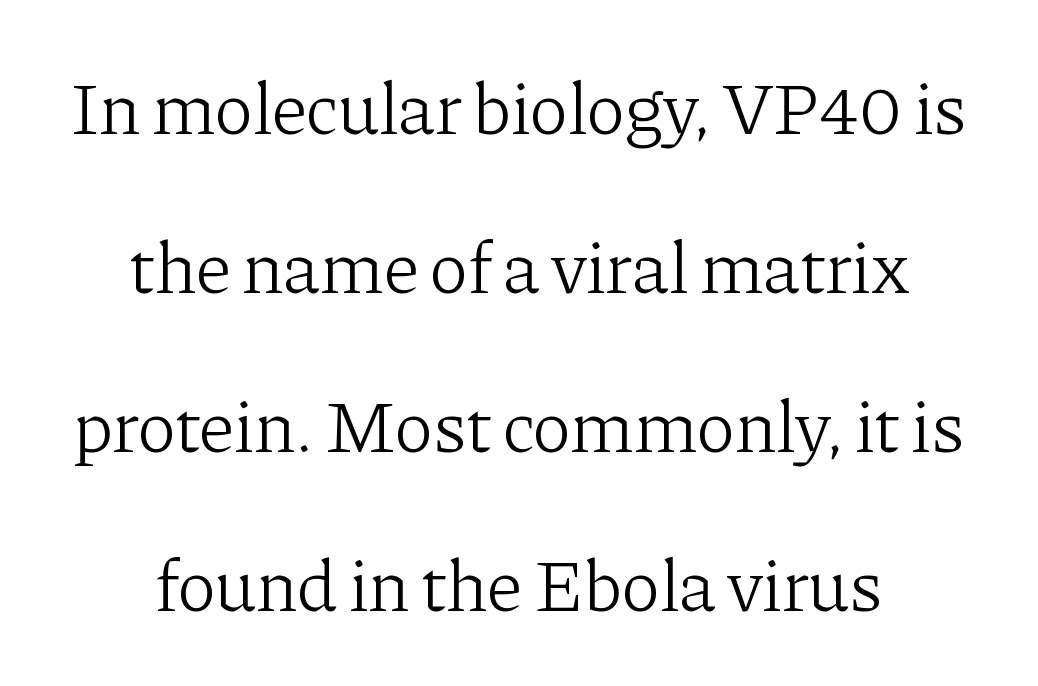
The image shows 74 px light serif type, upright; set centered, loose line spacing (2.15x), normal letter spacing, not underlined; low stroke contrast and a medium x-height.
